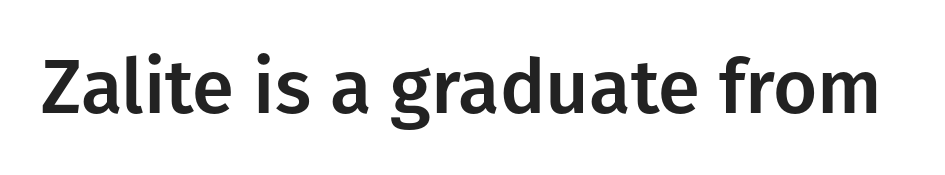
{"serif": "no", "italic": "no", "width": "normal", "stroke_contrast": "low", "x_height": "medium", "monospaced": "no", "underline": "no", "letter_spacing": "normal", "letter_spacing_em": 0.0, "glyph_px": 76}
